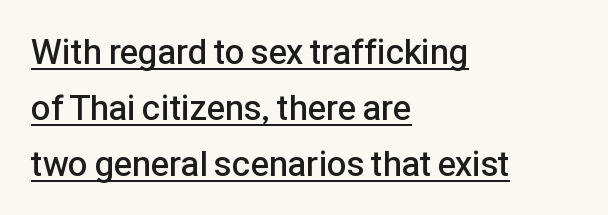
Strokes here are thickened, but only to semibold level. A classic flush-left, rag-right setting is used for this passage. A continuous stroke trails under the words, as in a hyperlink. The letters stand straight up with perfectly vertical stems.
